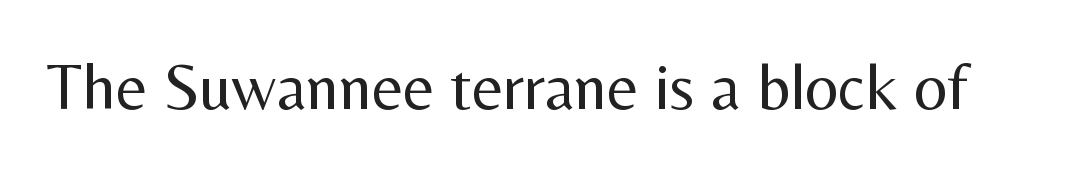
The image shows 66 px regular-weight sans-serif type, upright; set normal letter spacing, not underlined; medium stroke contrast and a medium x-height.
